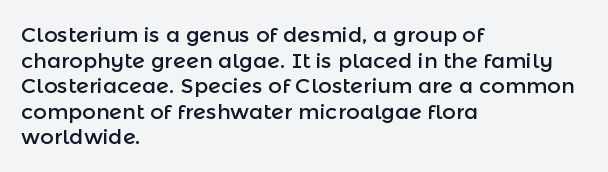
{"italic": "no", "underline": "no", "align": "left", "line_spacing_ratio": 1.22, "letter_spacing": "normal", "letter_spacing_em": 0.0, "glyph_px": 21}
